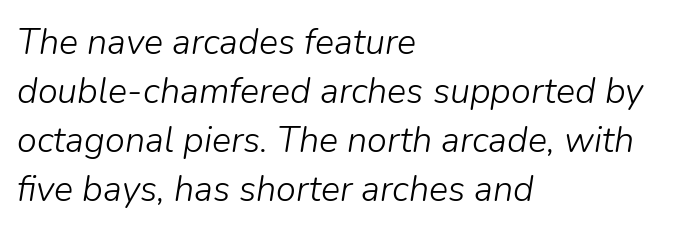
The image shows 36 px light type, italic (leaning right); set left-aligned, normal line spacing (1.36x), normal letter spacing, not underlined; low stroke contrast and a medium x-height.
